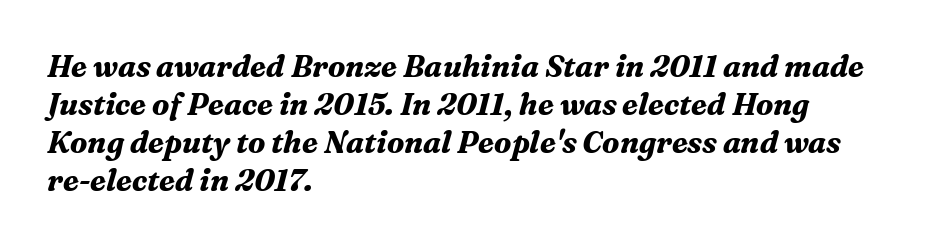
{"serif": "yes", "italic": "yes", "lean": "right", "slant_degrees": 16, "bold": "yes", "weight": "bold", "width": "normal", "stroke_contrast": "medium", "x_height": "medium", "monospaced": "no", "underline": "no", "align": "left", "line_spacing": "normal", "line_spacing_ratio": 1.27, "letter_spacing": "normal", "letter_spacing_em": 0.0, "glyph_px": 30}
